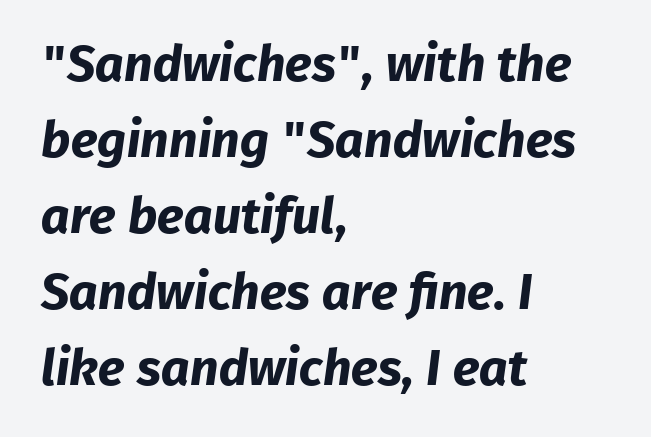
Q: Is the text bold? A: Yes.
Q: Is the typeface a serif or a sans-serif typeface? A: Sans-serif.
Q: Is the text underlined? A: No.
Q: How is the paragraph aligned? A: Left-aligned.
Q: Is the spacing between letters normal or unusually wide? A: Normal.
Q: Is the spacing between lines tight, normal or loose? A: Normal.
Q: Width (condensed, normal, or wide)? A: Normal.
Q: Stroke contrast? A: Low.
Q: x-height? A: Medium.
Q: Monospaced? A: No.
